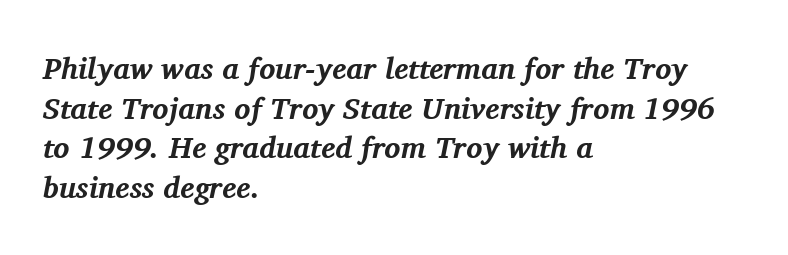
{"serif": "yes", "italic": "yes", "lean": "right", "slant_degrees": 11, "bold": "yes", "weight": "bold", "width": "normal", "stroke_contrast": "medium", "x_height": "medium", "monospaced": "no", "underline": "no", "align": "left", "line_spacing": "normal", "line_spacing_ratio": 1.32, "letter_spacing": "normal", "letter_spacing_em": 0.0, "glyph_px": 30}
